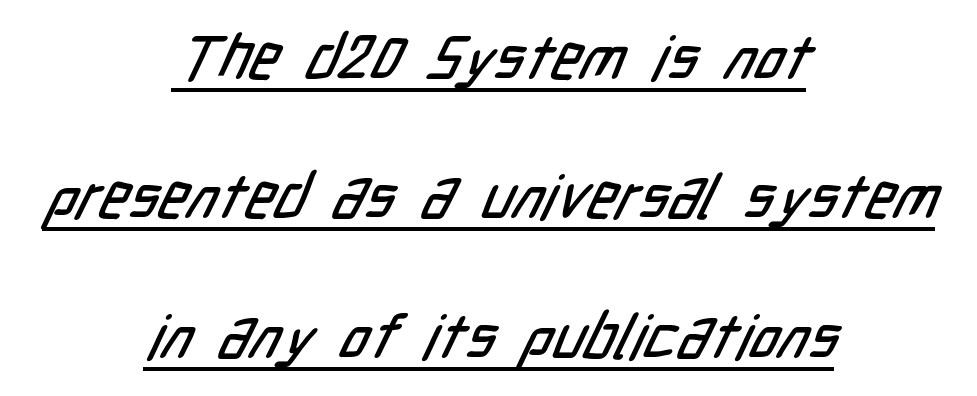
Q: Is the typeface a serif or a sans-serif typeface? A: Sans-serif.
Q: Is the text underlined? A: Yes.
Q: How is the paragraph aligned? A: Centered.
Q: Is the spacing between letters normal or unusually wide? A: Normal.
Q: Is the spacing between lines tight, normal or loose? A: Loose.
Q: Width (condensed, normal, or wide)? A: Condensed.
Q: Stroke contrast? A: Low.
Q: x-height? A: Medium.
Q: Monospaced? A: No.
